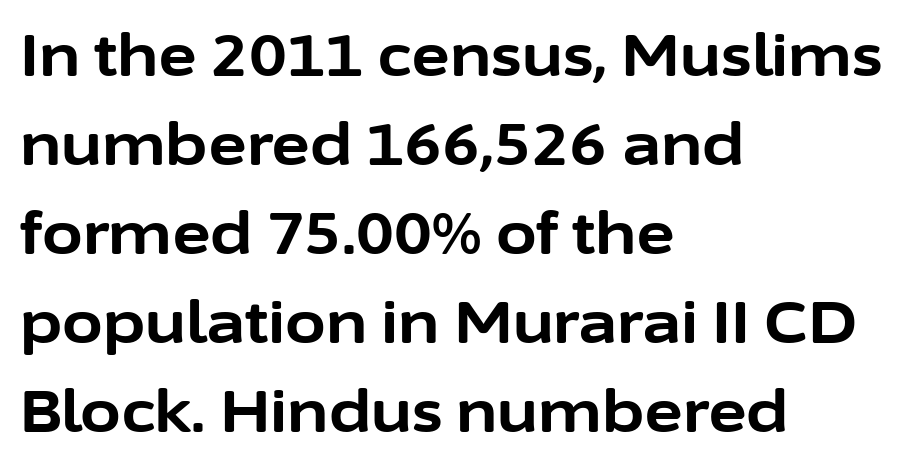
The gap between lines stays unmarked. The characters look thick and weighty, a clear bold. Every character sits straight up, as roman type does. The letters carry no serifs — their stems end cleanly without finishing strokes. These lines are rendered in a variable-pitch font. Does the leading feel generous? No, just average.
